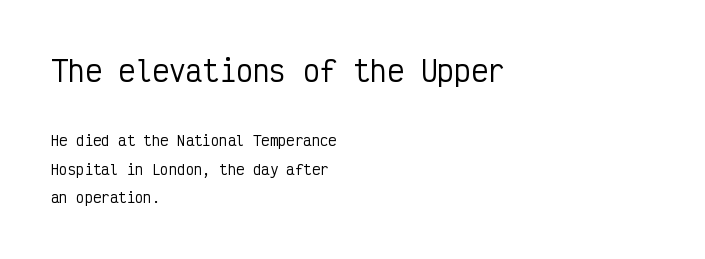
The image shows 28 px condensed sans-serif type, upright, monospaced; set left-aligned, loose line spacing (2.03x), normal letter spacing, not underlined; the first (top) block is 2.0x larger; low stroke contrast and a medium x-height.
